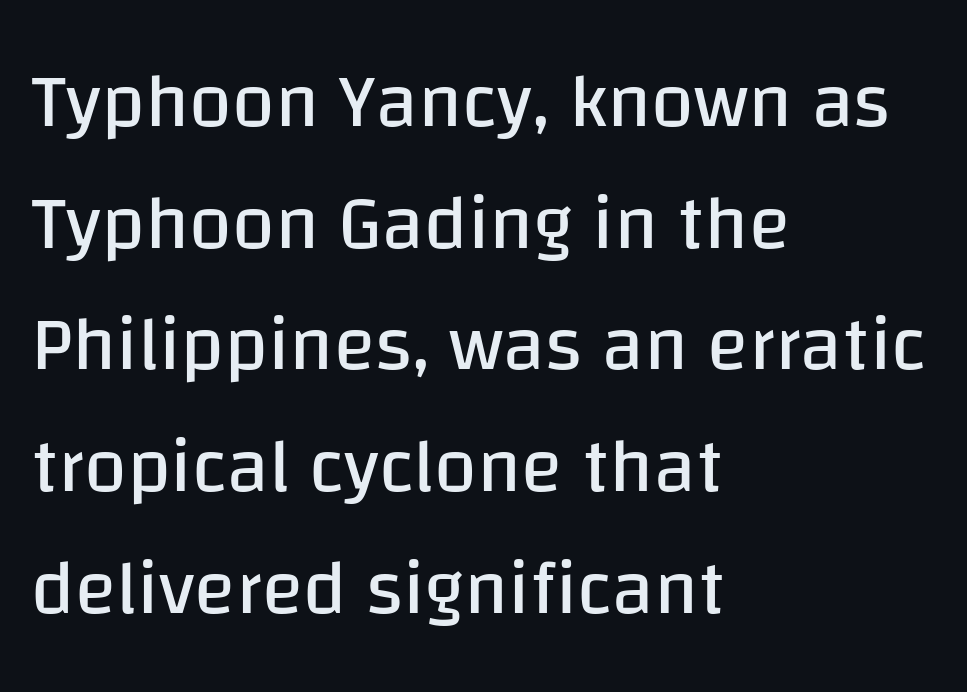
Q: Is the text bold? A: No.
Q: Is the text italic (slanted)? A: No, it is upright.
Q: Is the typeface a serif or a sans-serif typeface? A: Sans-serif.
Q: Is the text underlined? A: No.
Q: How is the paragraph aligned? A: Left-aligned.
Q: Is the spacing between letters normal or unusually wide? A: Normal.
Q: Is the spacing between lines tight, normal or loose? A: Normal.
Q: Width (condensed, normal, or wide)? A: Normal.
Q: Stroke contrast? A: Low.
Q: x-height? A: Large.
Q: Monospaced? A: No.
